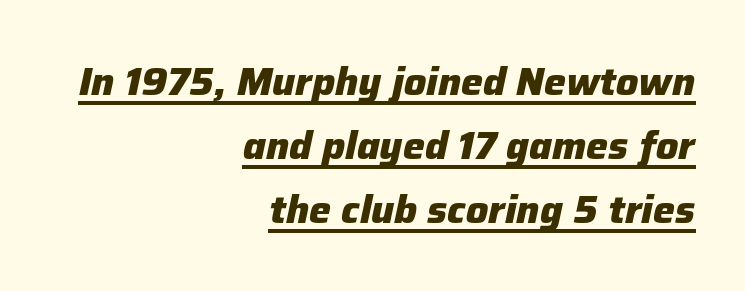
{"italic": "yes", "lean": "right", "slant_degrees": 12, "bold": "yes", "weight": "heavy", "width": "normal", "stroke_contrast": "low", "x_height": "medium", "monospaced": "no", "underline": "yes", "align": "right", "line_spacing": "normal", "line_spacing_ratio": 1.64, "letter_spacing": "normal", "letter_spacing_em": 0.0, "glyph_px": 39}
